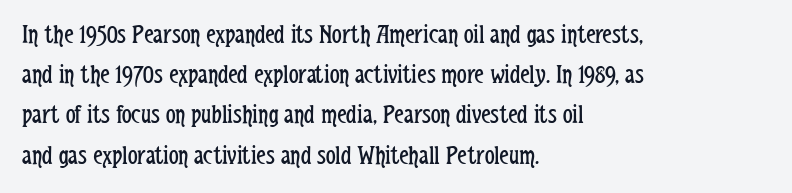
The paragraph shown leans on its left margin. Has an underline been added? It has not. The font's upright variant was chosen for this text. The cut favours lightness, reaching ordinary text weight at its darkest.
